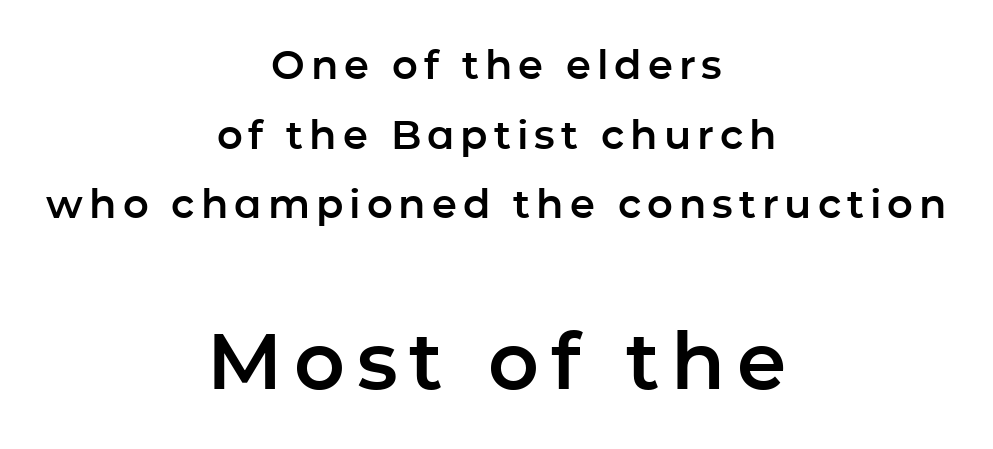
{"serif": "no", "italic": "no", "width": "normal", "stroke_contrast": "low", "x_height": "medium", "monospaced": "no", "underline": "no", "align": "center", "line_spacing_ratio": 1.74, "larger_block": "second", "size_ratio": 1.98, "glyph_px": 79}
